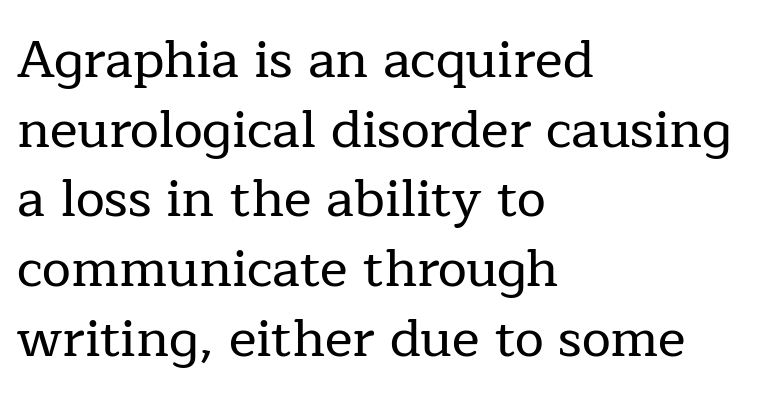
The face used here is seriffed, in the tradition of book romans. Each letter keeps its own natural width here, so spacing adapts to shape. The rendering keeps characters at their native spacing. The vertical gap from one line to the next is medium. All the whitespace from short lines collects on the right. The axis of the letterforms is exactly vertical.
